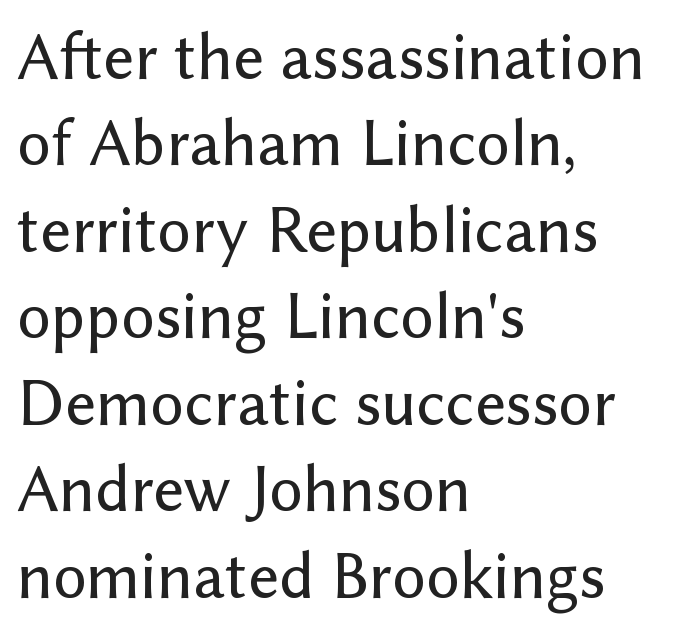
Q: Is the text italic (slanted)? A: No, it is upright.
Q: Is the typeface a serif or a sans-serif typeface? A: Sans-serif.
Q: Is the text underlined? A: No.
Q: How is the paragraph aligned? A: Left-aligned.
Q: Is the spacing between letters normal or unusually wide? A: Normal.
Q: Is the spacing between lines tight, normal or loose? A: Normal.
Q: Width (condensed, normal, or wide)? A: Normal.
Q: Stroke contrast? A: Low.
Q: x-height? A: Medium.
Q: Monospaced? A: No.
